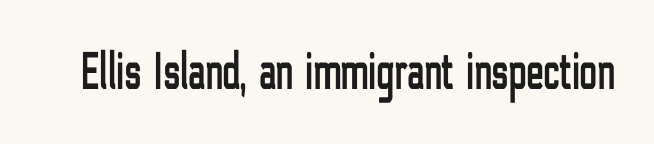
{"serif": "no", "italic": "no", "width": "condensed", "stroke_contrast": "low", "x_height": "medium", "monospaced": "no", "underline": "no", "letter_spacing": "normal", "letter_spacing_em": 0.0, "glyph_px": 53}
